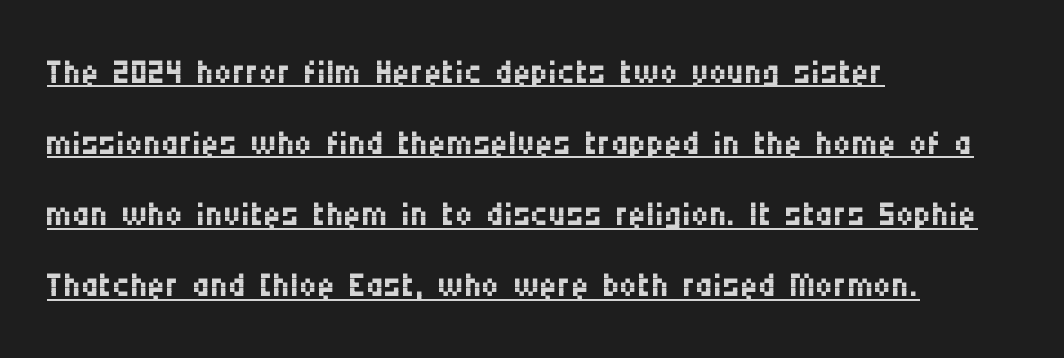
{"serif": "no", "italic": "no", "bold": "no", "weight": "regular", "width": "condensed", "stroke_contrast": "medium", "x_height": "large", "monospaced": "no", "underline": "yes", "align": "left", "line_spacing": "normal", "line_spacing_ratio": 1.45, "letter_spacing": "normal", "letter_spacing_em": 0.0, "glyph_px": 49}
